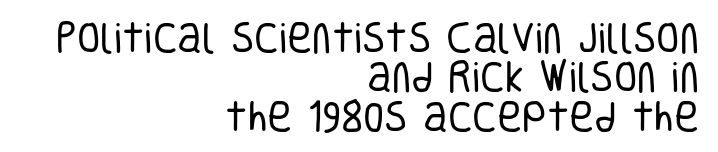
Q: Is the text bold? A: No.
Q: Is the text italic (slanted)? A: No, it is upright.
Q: Is the typeface a serif or a sans-serif typeface? A: Sans-serif.
Q: Is the text underlined? A: No.
Q: How is the paragraph aligned? A: Right-aligned.
Q: Is the spacing between letters normal or unusually wide? A: Normal.
Q: Width (condensed, normal, or wide)? A: Condensed.
Q: Stroke contrast? A: Low.
Q: x-height? A: Large.
Q: Monospaced? A: No.
